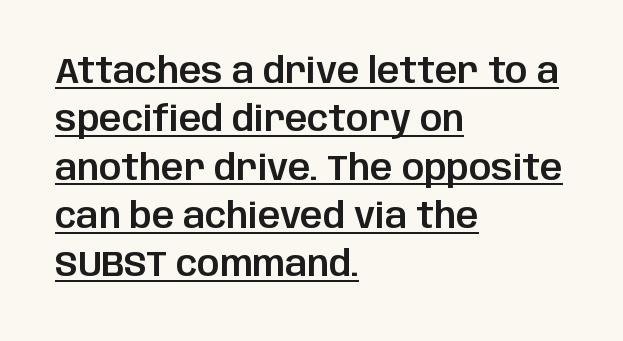
{"serif": "no", "italic": "no", "width": "normal", "stroke_contrast": "low", "x_height": "large", "monospaced": "no", "underline": "yes", "align": "left", "line_spacing": "normal", "line_spacing_ratio": 1.38, "letter_spacing": "normal", "letter_spacing_em": 0.0, "glyph_px": 35}
